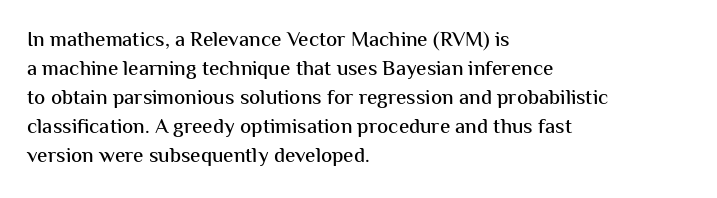
{"italic": "no", "underline": "no", "align": "left", "line_spacing": "normal", "line_spacing_ratio": 1.38, "letter_spacing": "normal", "letter_spacing_em": 0.0, "glyph_px": 21}
